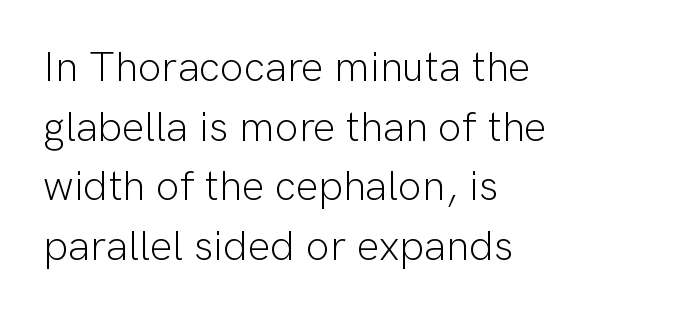
Q: Is the text bold? A: No.
Q: Is the text italic (slanted)? A: No, it is upright.
Q: Is the typeface a serif or a sans-serif typeface? A: Sans-serif.
Q: Is the text underlined? A: No.
Q: How is the paragraph aligned? A: Left-aligned.
Q: Is the spacing between letters normal or unusually wide? A: Normal.
Q: Is the spacing between lines tight, normal or loose? A: Normal.
Q: Width (condensed, normal, or wide)? A: Normal.
Q: Stroke contrast? A: Low.
Q: x-height? A: Medium.
Q: Monospaced? A: No.
